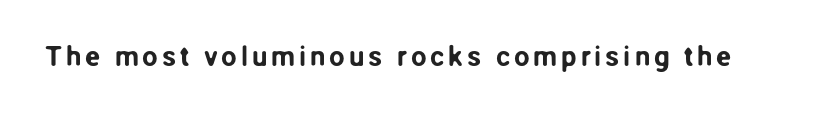
Q: Is the text italic (slanted)? A: No, it is upright.
Q: Is the typeface a serif or a sans-serif typeface? A: Sans-serif.
Q: Is the text underlined? A: No.
Q: Width (condensed, normal, or wide)? A: Normal.
Q: Stroke contrast? A: Low.
Q: x-height? A: Medium.
Q: Monospaced? A: No.
